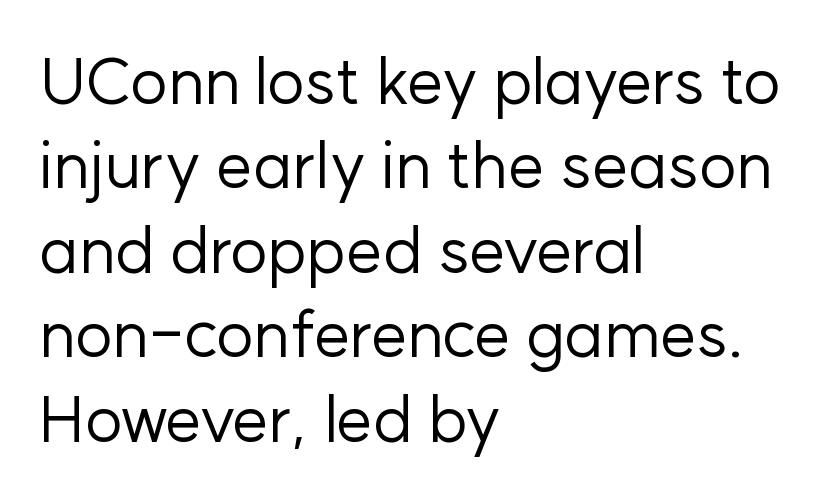
The image shows 65 px regular-weight sans-serif type, upright; set left-aligned, normal line spacing (1.3x), normal letter spacing, not underlined; low stroke contrast and a medium x-height.
